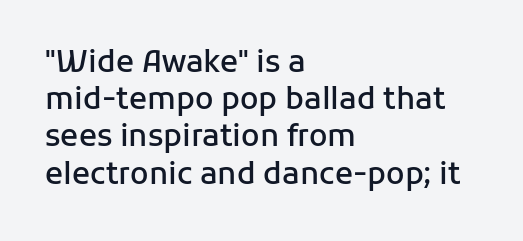
The image shows 30 px semibold sans-serif type, upright; set left-aligned, line spacing 1.24x, normal letter spacing, not underlined; low stroke contrast and a medium x-height.
